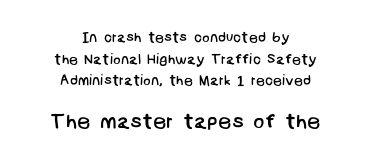
The image shows 21 px text type; set centered, normal line spacing (1.54x), normal letter spacing, not underlined; the second (bottom) block is 1.5x larger.
